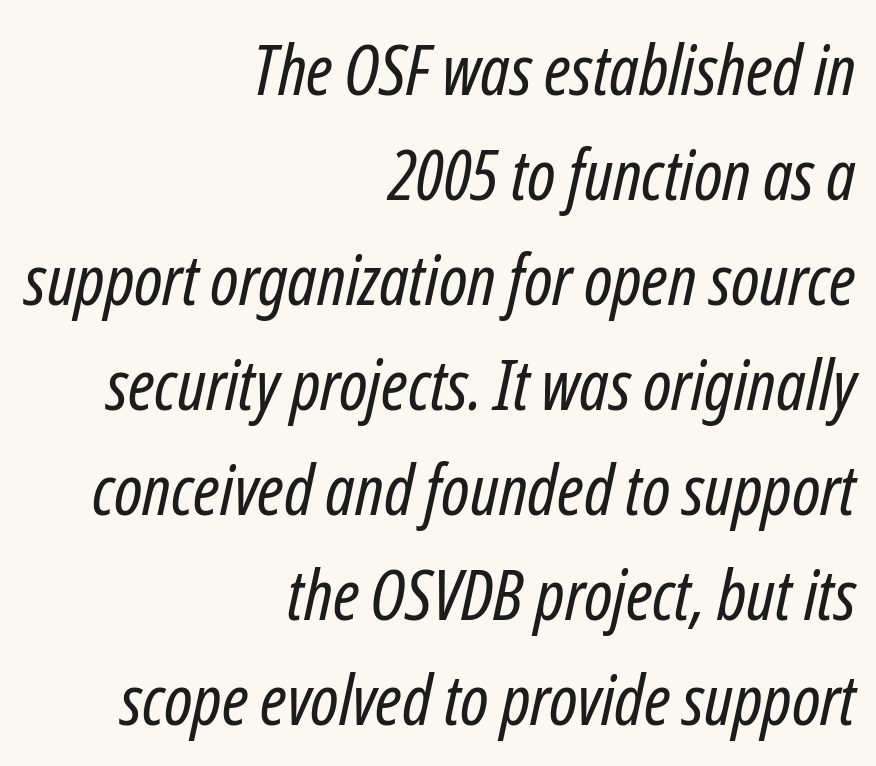
The image shows 70 px regular-weight, condensed type, italic (leaning right); set right-aligned, normal line spacing (1.5x), normal letter spacing, not underlined; low stroke contrast and a medium x-height.
